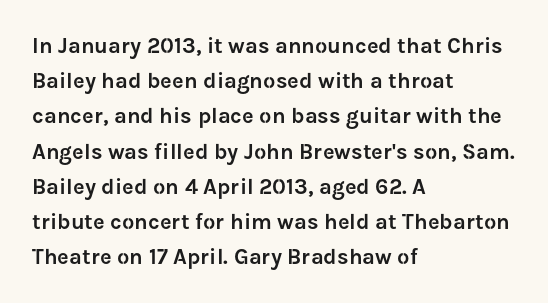
The face used here is rendered with its standard letterfit. A bare baseline throughout the passage. The compositor pushed each line to the left boundary. Regarding leading, the lines here are spaced in the standard way.
